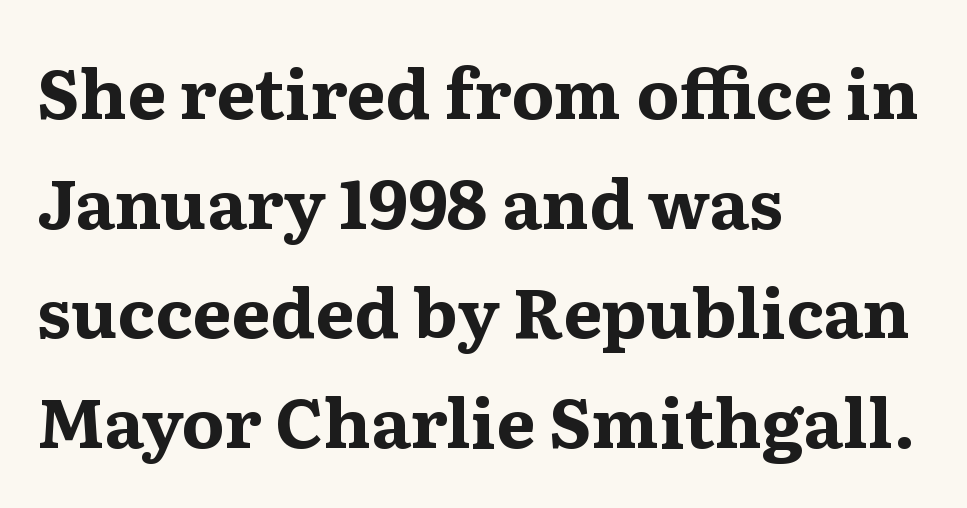
Q: Is the text bold? A: Yes.
Q: Is the text italic (slanted)? A: No, it is upright.
Q: Is the typeface a serif or a sans-serif typeface? A: Serif.
Q: Is the text underlined? A: No.
Q: How is the paragraph aligned? A: Left-aligned.
Q: Is the spacing between letters normal or unusually wide? A: Normal.
Q: Is the spacing between lines tight, normal or loose? A: Normal.
Q: Width (condensed, normal, or wide)? A: Wide.
Q: Stroke contrast? A: Medium.
Q: x-height? A: Medium.
Q: Monospaced? A: No.
